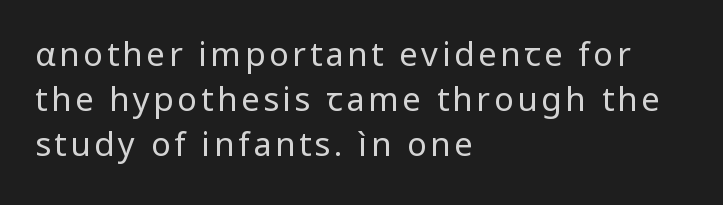
Quick note: interline space is typical. The font family rendered here belongs to the sans-serif group. Short and long lines alike share a common starting point at left. In terms of posture, this sample is upright.
